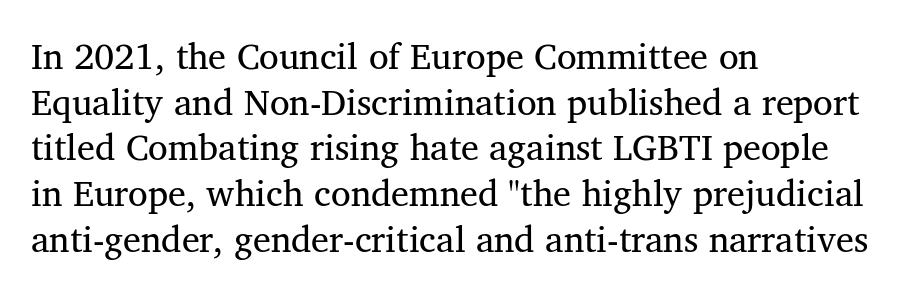
{"serif": "yes", "italic": "no", "bold": "no", "weight": "regular", "width": "normal", "stroke_contrast": "medium", "x_height": "medium", "monospaced": "no", "underline": "no", "align": "left", "line_spacing": "normal", "line_spacing_ratio": 1.27, "letter_spacing": "normal", "letter_spacing_em": 0.0, "glyph_px": 36}
